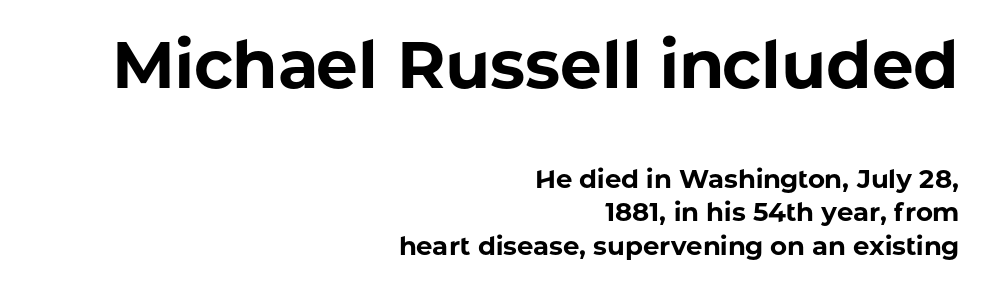
{"serif": "no", "italic": "no", "bold": "yes", "weight": "bold", "width": "normal", "stroke_contrast": "low", "x_height": "medium", "monospaced": "no", "underline": "no", "align": "right", "line_spacing": "normal", "line_spacing_ratio": 1.29, "letter_spacing": "normal", "letter_spacing_em": 0.0, "larger_block": "first", "size_ratio": 2.54, "glyph_px": 66}
